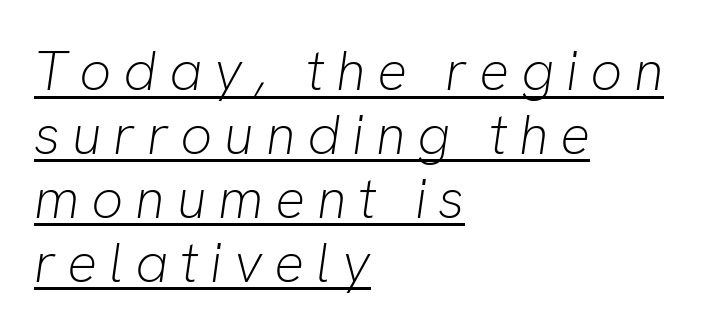
Q: Is the text bold? A: No.
Q: Is the text italic (slanted)? A: Yes, it leans right by about 8 degrees.
Q: Is the text underlined? A: Yes.
Q: How is the paragraph aligned? A: Left-aligned.
Q: Is the spacing between letters normal or unusually wide? A: Unusually wide.
Q: Is the spacing between lines tight, normal or loose? A: Tight.
Q: Width (condensed, normal, or wide)? A: Normal.
Q: Stroke contrast? A: Low.
Q: x-height? A: Medium.
Q: Monospaced? A: No.
